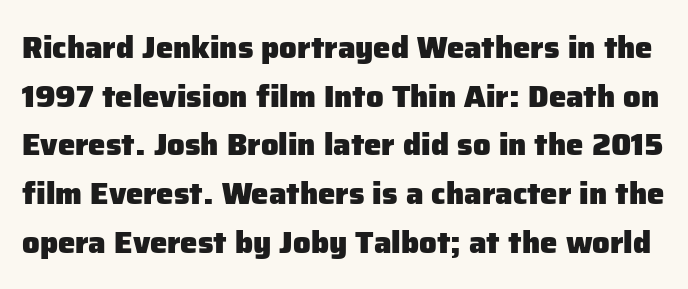
{"serif": "no", "italic": "no", "bold": "yes", "weight": "heavy", "width": "normal", "stroke_contrast": "low", "x_height": "medium", "monospaced": "no", "underline": "no", "line_spacing": "normal", "line_spacing_ratio": 1.57, "letter_spacing": "normal", "letter_spacing_em": 0.0, "glyph_px": 31}
